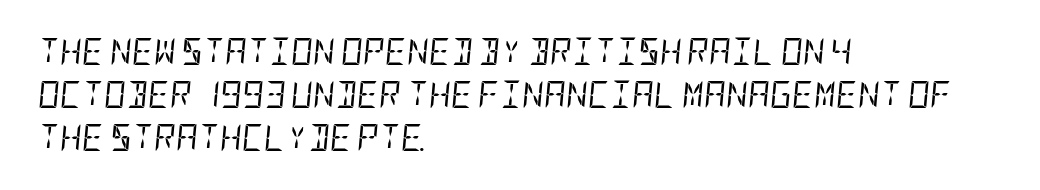
The gap between lines stays unmarked. The type is set solid horizontally, with unmodified tracking. Looking at the ascenders, they clearly lean. The text block is weighted toward the left margin, trailing off unevenly rightward. The block of text has a typical density, with ordinary space between rows. Heft: none added — not bold.
